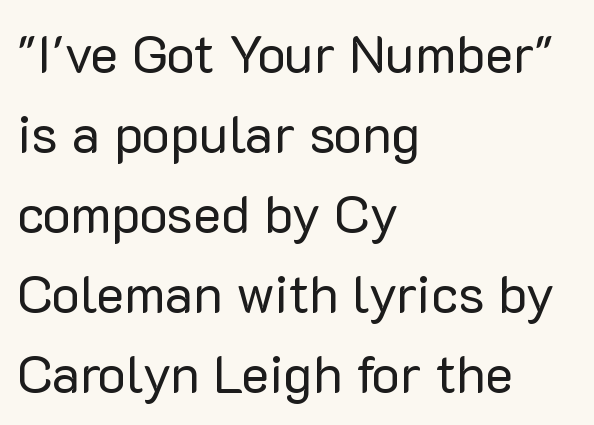
Q: Is the text bold? A: No.
Q: Is the text italic (slanted)? A: No, it is upright.
Q: Is the typeface a serif or a sans-serif typeface? A: Sans-serif.
Q: Is the text underlined? A: No.
Q: How is the paragraph aligned? A: Left-aligned.
Q: Is the spacing between letters normal or unusually wide? A: Normal.
Q: Is the spacing between lines tight, normal or loose? A: Normal.
Q: Width (condensed, normal, or wide)? A: Normal.
Q: Stroke contrast? A: Low.
Q: x-height? A: Medium.
Q: Monospaced? A: No.
